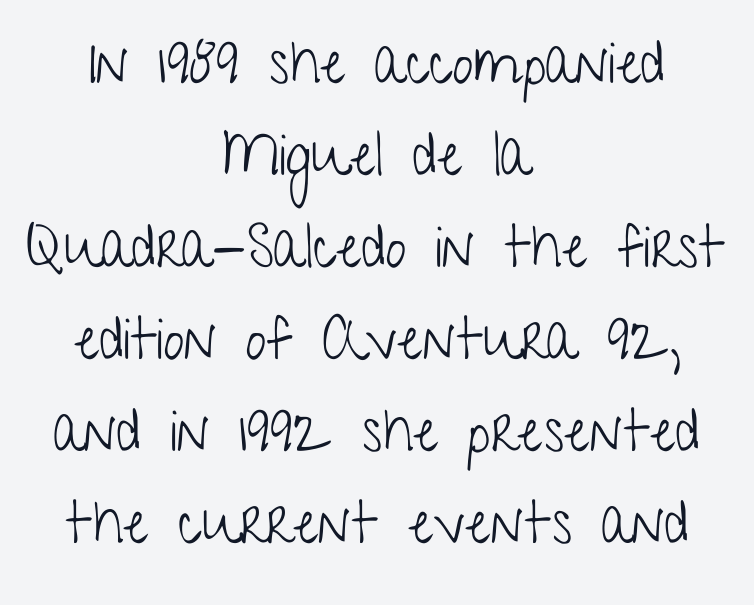
{"serif": "no", "italic": "no", "bold": "no", "weight": "light", "width": "condensed", "stroke_contrast": "low", "x_height": "medium", "monospaced": "no", "underline": "no", "align": "center", "line_spacing": "normal", "line_spacing_ratio": 1.56, "letter_spacing": "normal", "letter_spacing_em": 0.0, "glyph_px": 59}
